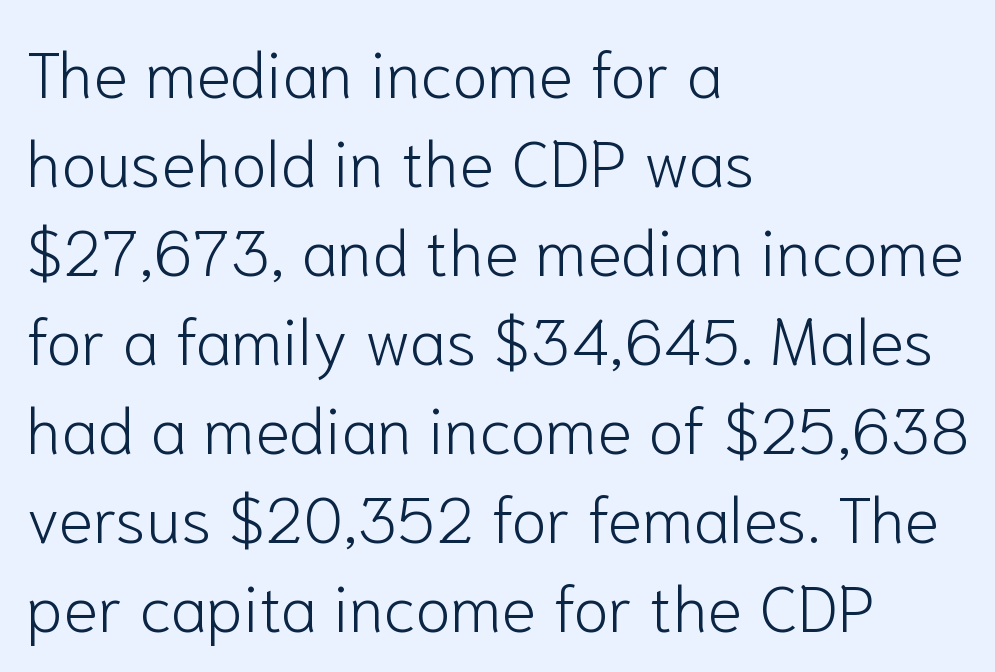
{"serif": "no", "italic": "no", "bold": "no", "weight": "light", "width": "normal", "stroke_contrast": "low", "x_height": "medium", "monospaced": "no", "underline": "no", "align": "left", "line_spacing": "normal", "line_spacing_ratio": 1.37, "letter_spacing": "normal", "letter_spacing_em": 0.0, "glyph_px": 65}
